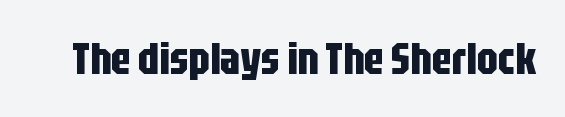
The image shows 45 px bold, condensed sans-serif type, upright; set normal letter spacing, not underlined; low stroke contrast and a large x-height.
